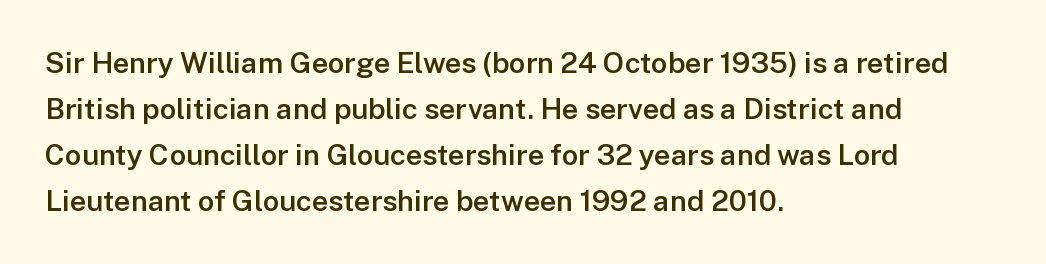
Each word holds together tightly as a unit, with standard inter-letter gaps. The typesetter chose a ragged-right arrangement here. The space between consecutive lines is moderate. The foot of each line stays bare and open.
